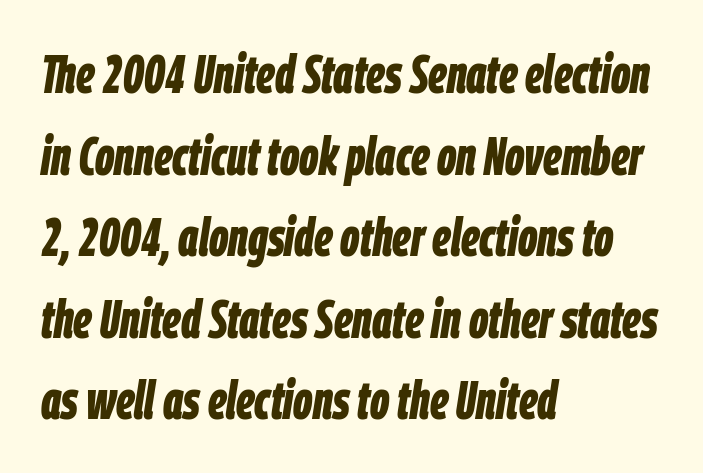
{"italic": "yes", "lean": "right", "slant_degrees": 9, "bold": "yes", "weight": "bold", "width": "condensed", "stroke_contrast": "low", "x_height": "large", "monospaced": "no", "underline": "no", "align": "left", "line_spacing": "normal", "line_spacing_ratio": 1.54, "letter_spacing": "normal", "letter_spacing_em": 0.0, "glyph_px": 53}
